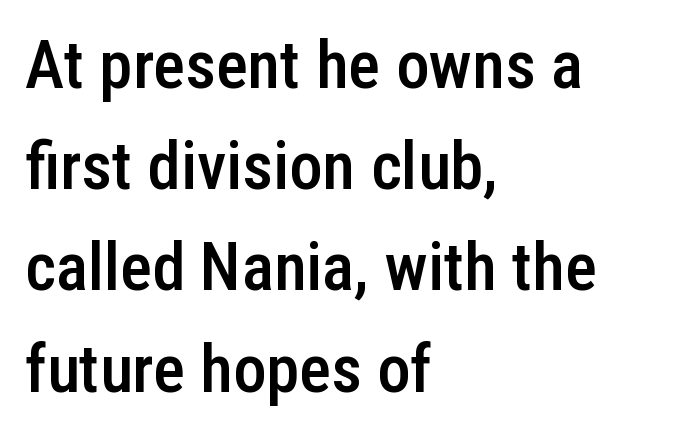
The image shows 67 px semibold, condensed sans-serif type, upright; set left-aligned, normal line spacing (1.51x), normal letter spacing, not underlined; low stroke contrast and a medium x-height.
